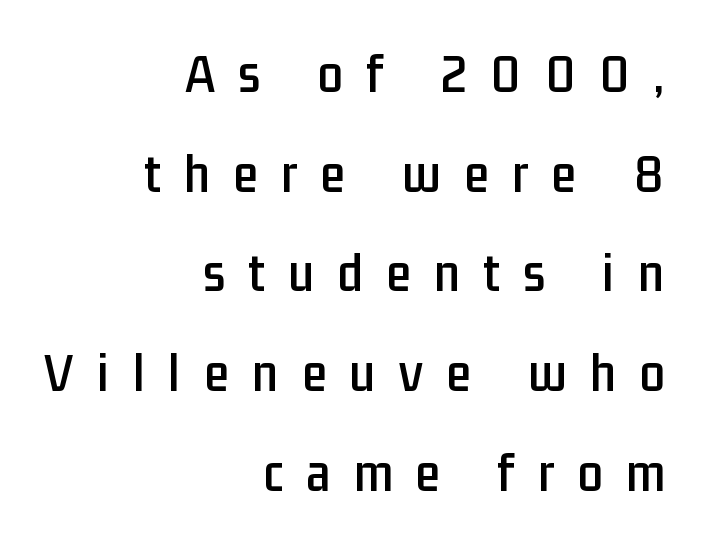
Q: Is the text italic (slanted)? A: No, it is upright.
Q: Is the typeface a serif or a sans-serif typeface? A: Sans-serif.
Q: Is the text underlined? A: No.
Q: How is the paragraph aligned? A: Right-aligned.
Q: Is the spacing between letters normal or unusually wide? A: Unusually wide.
Q: Width (condensed, normal, or wide)? A: Condensed.
Q: Stroke contrast? A: Low.
Q: x-height? A: Medium.
Q: Monospaced? A: No.
